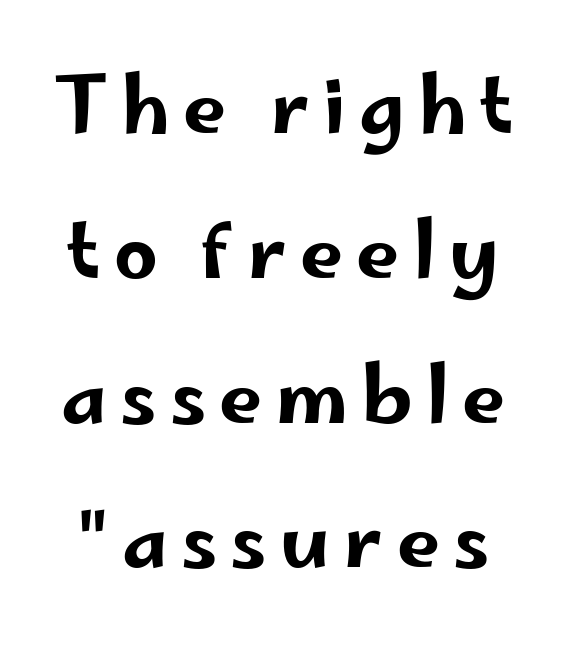
The image shows 77 px wide sans-serif type, upright; set line spacing 1.88x, not underlined; low stroke contrast and a small x-height.
